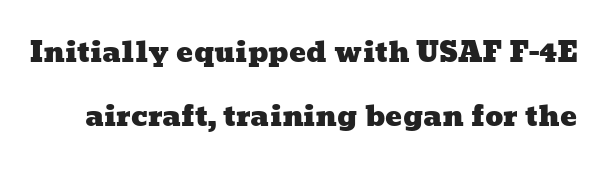
{"width": "wide", "stroke_contrast": "low", "x_height": "medium", "monospaced": "no", "underline": "no", "line_spacing": "loose", "line_spacing_ratio": 2.3, "letter_spacing": "normal", "letter_spacing_em": 0.0, "glyph_px": 28}
